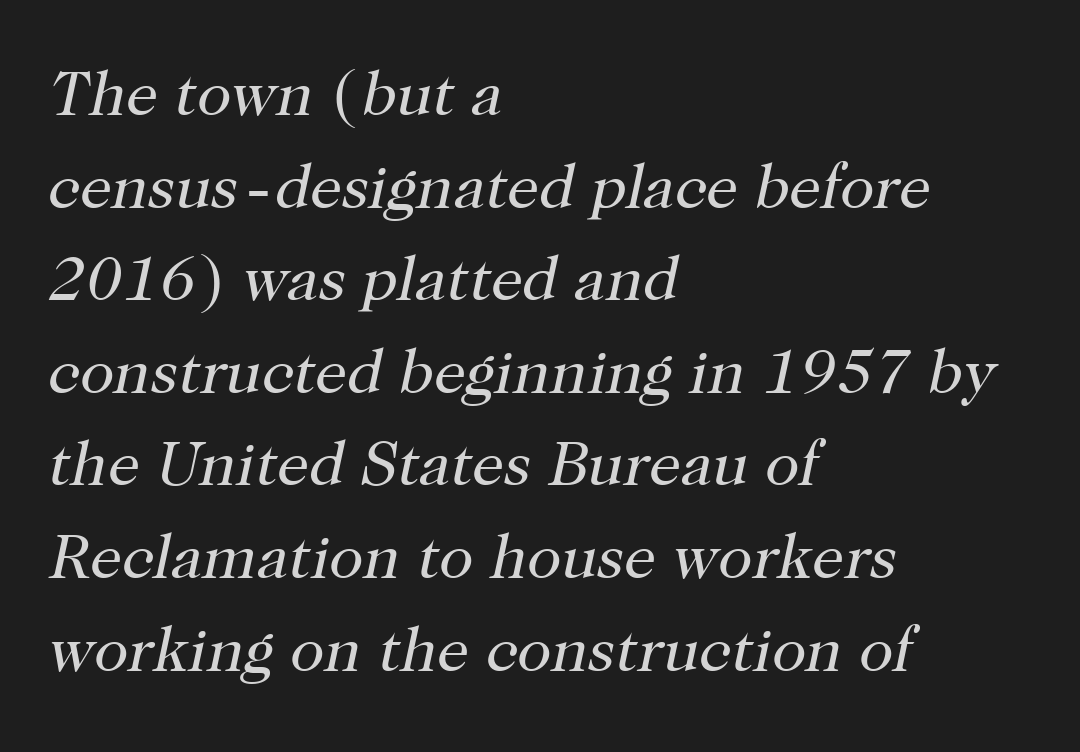
The block of text has a typical density, with ordinary space between rows. Characters are canted at an angle relative to the baseline's perpendicular. This reads as an unemphasized weight, regular at the heaviest. Standard letterfit; no display-style spreading of the glyphs.
